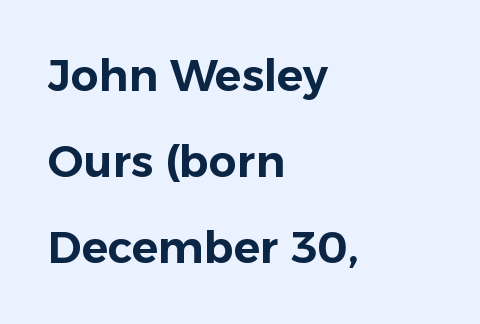
{"serif": "no", "italic": "no", "width": "normal", "stroke_contrast": "low", "x_height": "medium", "monospaced": "no", "underline": "no", "align": "left", "line_spacing": "loose", "line_spacing_ratio": 1.96, "letter_spacing": "normal", "letter_spacing_em": 0.0, "glyph_px": 44}
